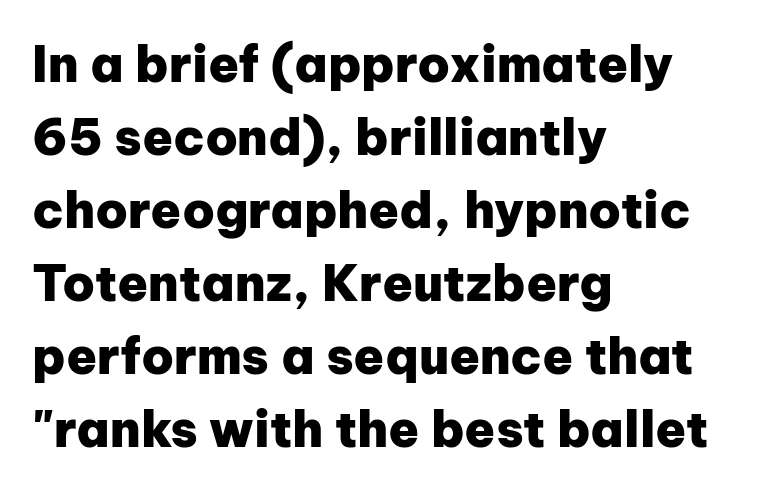
This sample has the flowing, uneven cadence of proportional lettering. These lines keep a tight, regular rhythm from letter to letter. Grotesque or geometric, the face here clearly has no serifs. The glyphs are unaccompanied by any horizontal stroke below them. The lettering holds an erect, upright posture throughout. Reading down the column, the eye jumps a familiar distance to each next line.
